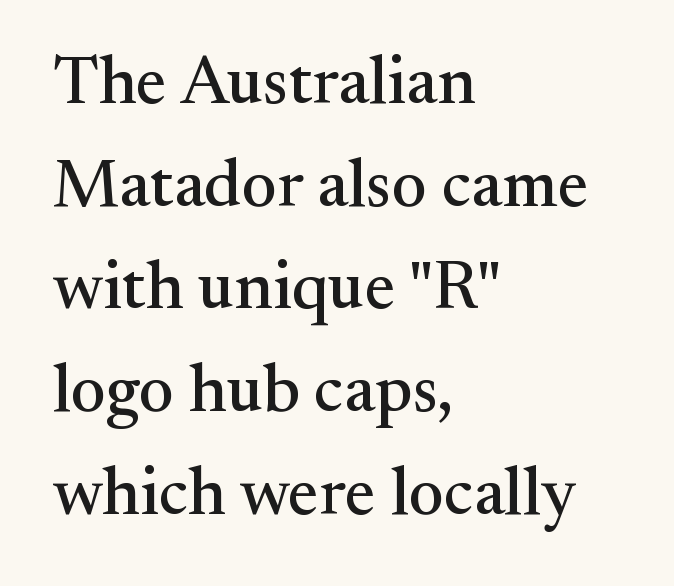
The image shows 68 px serif type, upright; set left-aligned, normal line spacing (1.51x), normal letter spacing, not underlined; medium stroke contrast and a small x-height.
